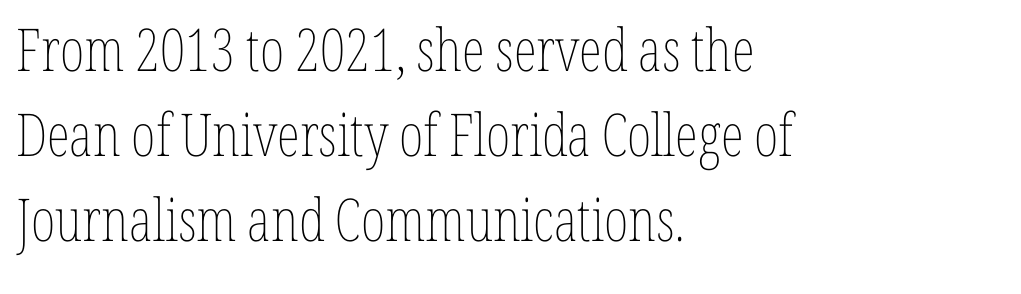
The image shows 59 px thin, condensed type, upright; set left-aligned, normal line spacing (1.44x), normal letter spacing, not underlined; low stroke contrast and a medium x-height.
